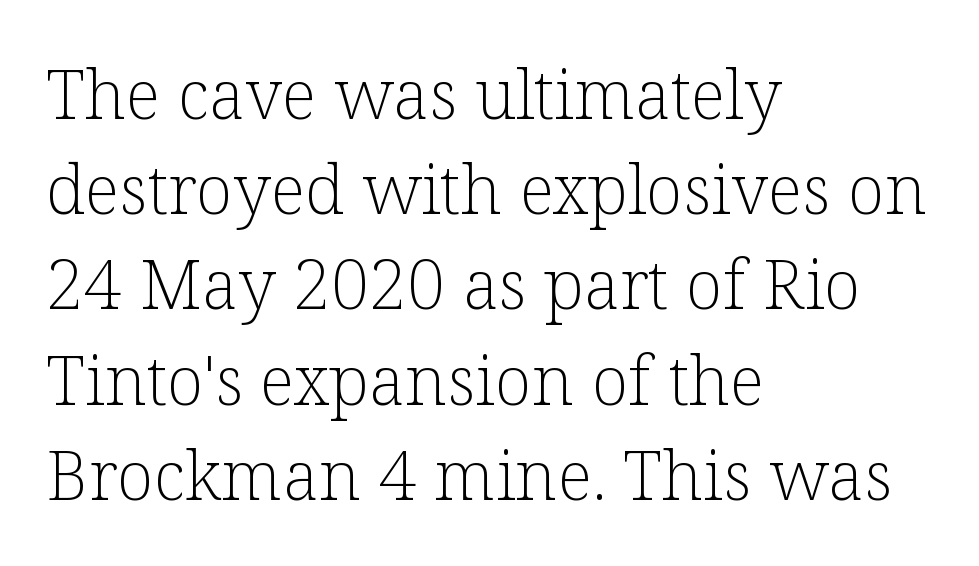
{"serif": "yes", "italic": "no", "bold": "no", "weight": "light", "width": "normal", "stroke_contrast": "low", "x_height": "medium", "monospaced": "no", "underline": "no", "align": "left", "line_spacing": "normal", "line_spacing_ratio": 1.4, "letter_spacing": "normal", "letter_spacing_em": 0.0, "glyph_px": 68}
